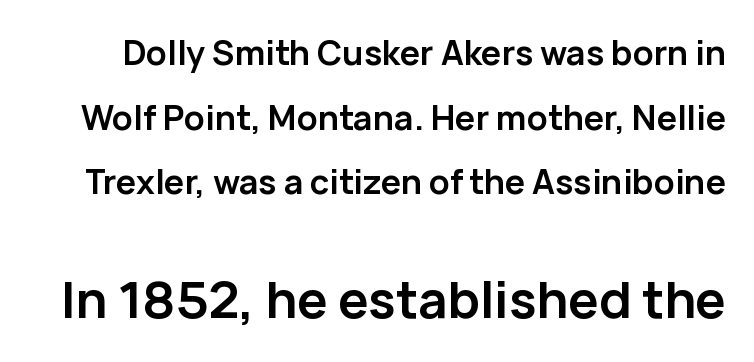
Q: Is the text bold? A: Yes.
Q: Is the text italic (slanted)? A: No, it is upright.
Q: Is the typeface a serif or a sans-serif typeface? A: Sans-serif.
Q: Is the text underlined? A: No.
Q: Is the spacing between letters normal or unusually wide? A: Normal.
Q: Is the spacing between lines tight, normal or loose? A: Loose.
Q: Which block of text is set in a larger size, the first (top) or the second (bottom)? A: The second (bottom) one.
Q: Width (condensed, normal, or wide)? A: Normal.
Q: Stroke contrast? A: Low.
Q: x-height? A: Medium.
Q: Monospaced? A: No.
